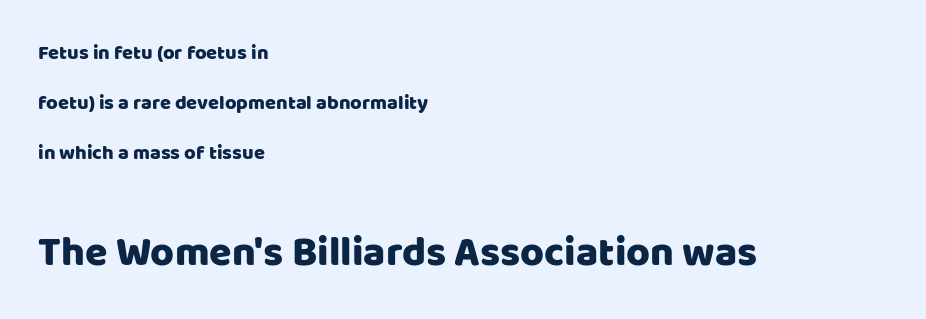
Vertical spacing — loose. Only glyphs here, with clear space below each row. Reading top to bottom, the characters get bigger at the block break. A typesetter would call this zero additional tracking. The font family rendered here belongs to the sans-serif group.
